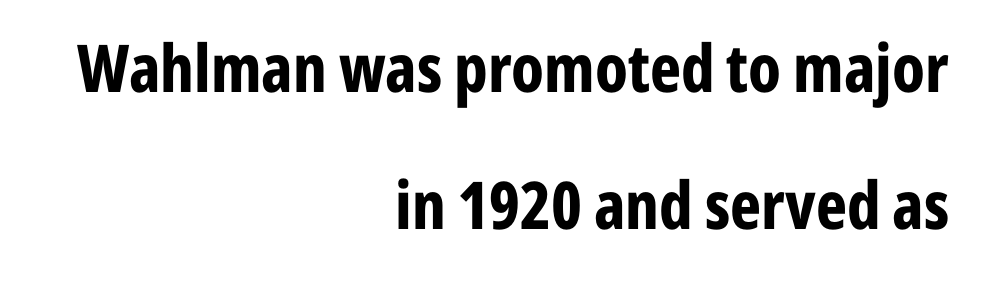
{"serif": "no", "italic": "no", "bold": "yes", "weight": "bold", "width": "condensed", "stroke_contrast": "low", "x_height": "medium", "monospaced": "no", "underline": "no", "align": "right", "line_spacing": "loose", "line_spacing_ratio": 2.07, "letter_spacing": "normal", "letter_spacing_em": 0.0, "glyph_px": 66}
